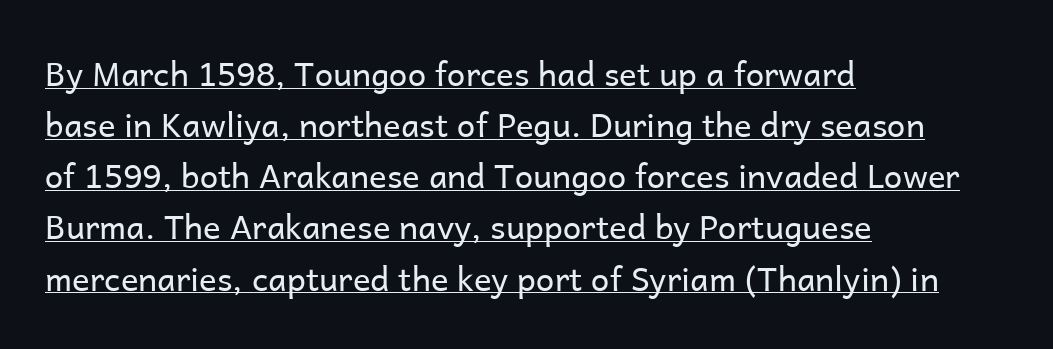
{"serif": "no", "italic": "no", "bold": "no", "weight": "regular", "width": "normal", "stroke_contrast": "low", "x_height": "medium", "monospaced": "no", "underline": "yes", "align": "left", "line_spacing": "normal", "line_spacing_ratio": 1.55, "letter_spacing": "normal", "letter_spacing_em": 0.0, "glyph_px": 33}
